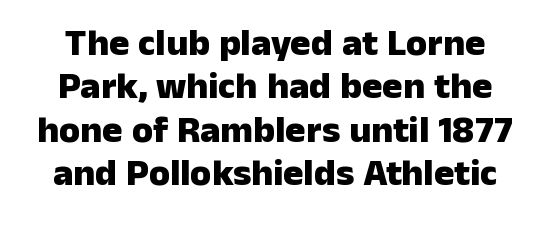
Posture: upright roman. The characters display no serif detailing; their extremities are plain. You could not count columns in this text — the font is proportionally spaced. You'd pick this weight for a headline — it's a proper bold. The rendering uses a small line-height, squeezing the rows.
